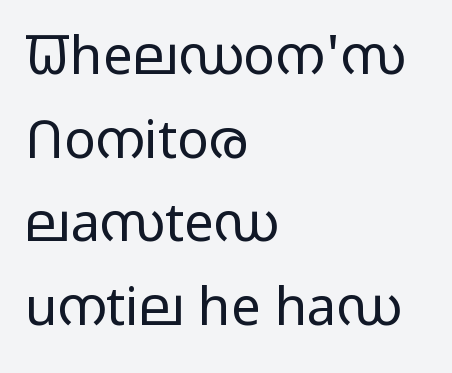
Think of a printed novel: that variable character pitch is what you see here. The lettering stays uniformly vertical, giving the passage a roman look. The letterforms sit shoulder to shoulder at normal distance. Weight: in the light-to-regular range.
